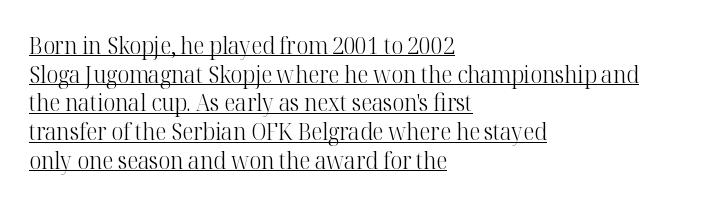
{"italic": "no", "bold": "no", "underline": "yes", "align": "left", "line_spacing": "normal", "line_spacing_ratio": 1.25, "letter_spacing": "normal", "letter_spacing_em": 0.0, "glyph_px": 23}
